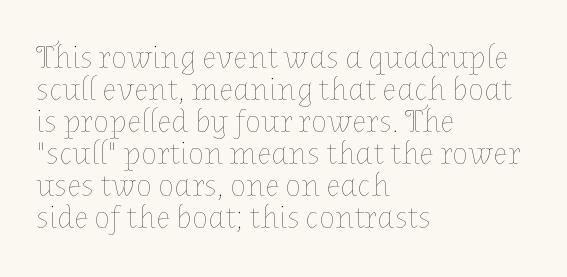
Q: Is the text bold? A: No.
Q: Is the text italic (slanted)? A: No, it is upright.
Q: Is the text underlined? A: No.
Q: How is the paragraph aligned? A: Left-aligned.
Q: Is the spacing between letters normal or unusually wide? A: Normal.
Q: Is the spacing between lines tight, normal or loose? A: Tight.
Q: Width (condensed, normal, or wide)? A: Normal.
Q: Stroke contrast? A: Low.
Q: x-height? A: Medium.
Q: Monospaced? A: No.
